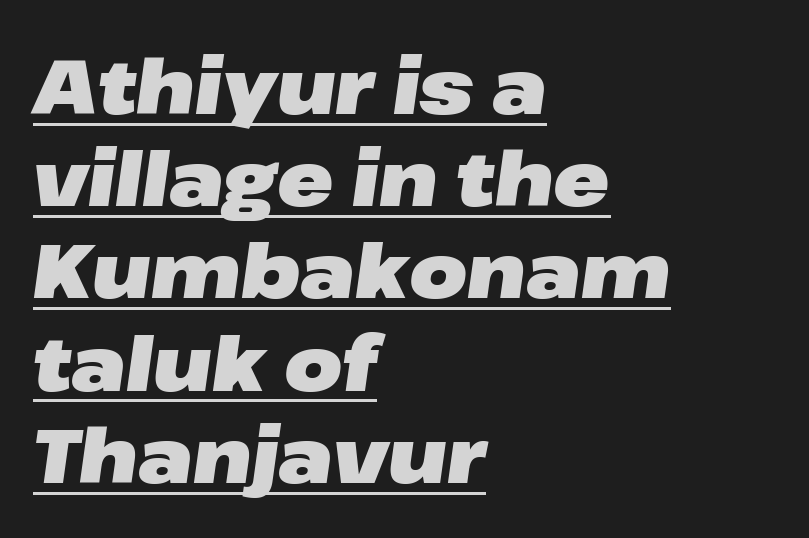
{"italic": "yes", "lean": "right", "slant_degrees": 8, "bold": "yes", "weight": "heavy", "width": "wide", "stroke_contrast": "low", "x_height": "medium", "monospaced": "no", "underline": "yes", "align": "left", "line_spacing_ratio": 1.23, "letter_spacing": "normal", "letter_spacing_em": 0.0, "glyph_px": 75}
